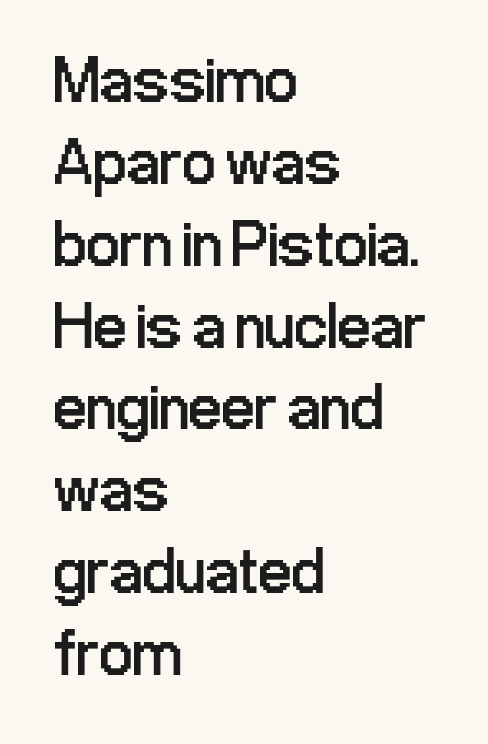
Spacing between characters is what you'd get straight out of the box. Horizontal alignment here is leftward, the default for most running prose. Character widths vary here, with narrow letters taking less room than wide ones. The font is comparable to plain body text, perhaps lighter. Bare-footed words on every line. Examine the stroke ends and you'll find no serifs.
